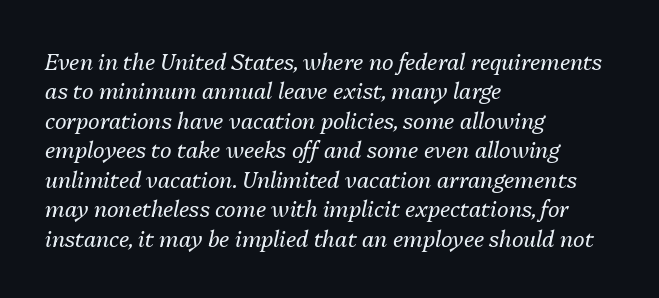
Q: Is the text bold? A: No.
Q: Is the text italic (slanted)? A: Yes, it leans right by about 13 degrees.
Q: Is the text underlined? A: No.
Q: How is the paragraph aligned? A: Left-aligned.
Q: Is the spacing between letters normal or unusually wide? A: Normal.
Q: Is the spacing between lines tight, normal or loose? A: Normal.
